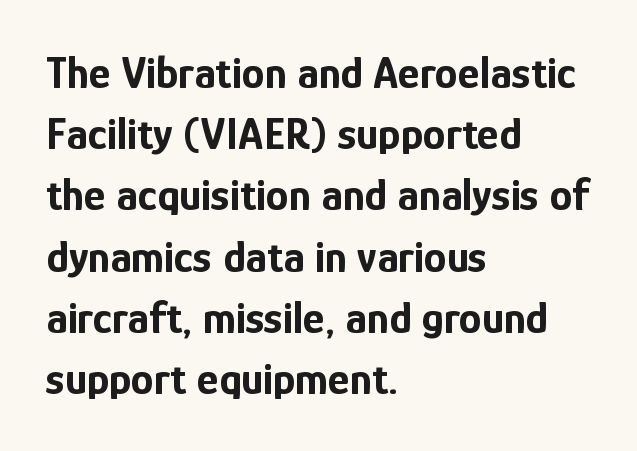
These words are printed bold, with thick strokes throughout. Vertical strokes here are truly vertical. The string is rendered with underlining switched off. Words appear dense and cohesive because spacing is normal. The line-height multiplier appears to be the usual default. You could not count columns in this text — the font is proportionally spaced.
